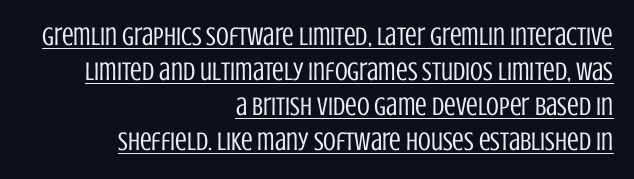
Q: Is the text bold? A: No.
Q: Is the text italic (slanted)? A: No, it is upright.
Q: Is the text underlined? A: Yes.
Q: How is the paragraph aligned? A: Right-aligned.
Q: Is the spacing between letters normal or unusually wide? A: Normal.
Q: Is the spacing between lines tight, normal or loose? A: Normal.
